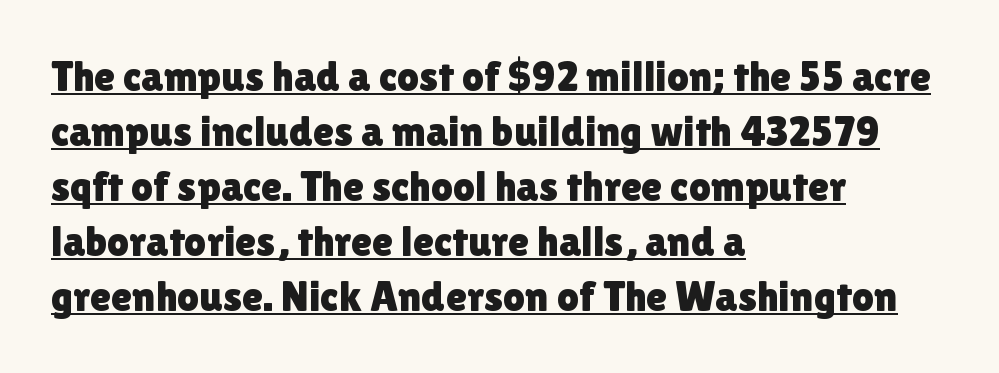
{"serif": "no", "italic": "no", "width": "normal", "stroke_contrast": "low", "x_height": "medium", "monospaced": "no", "underline": "yes", "align": "left", "line_spacing": "normal", "line_spacing_ratio": 1.28, "letter_spacing": "normal", "letter_spacing_em": 0.0, "glyph_px": 43}
